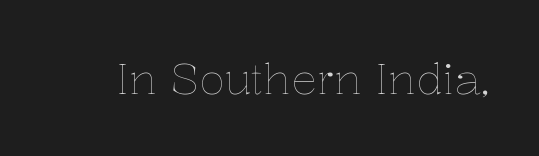
The image shows 43 px thin type, upright; set normal letter spacing, not underlined; low stroke contrast and a medium x-height.
